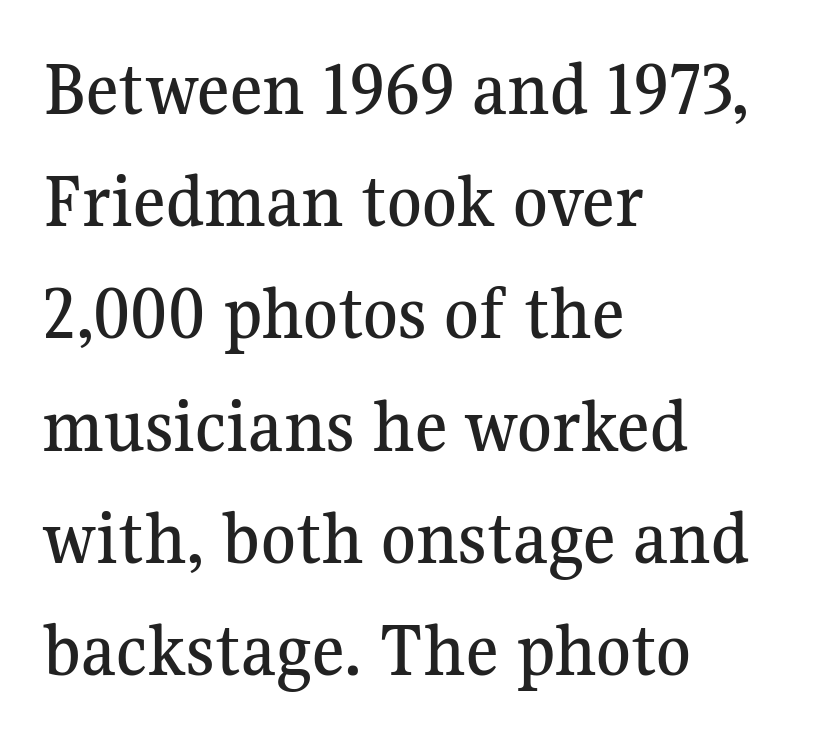
{"serif": "yes", "italic": "no", "width": "normal", "stroke_contrast": "medium", "x_height": "medium", "monospaced": "no", "underline": "no", "align": "left", "line_spacing": "normal", "line_spacing_ratio": 1.42, "letter_spacing": "normal", "letter_spacing_em": 0.0, "glyph_px": 79}
